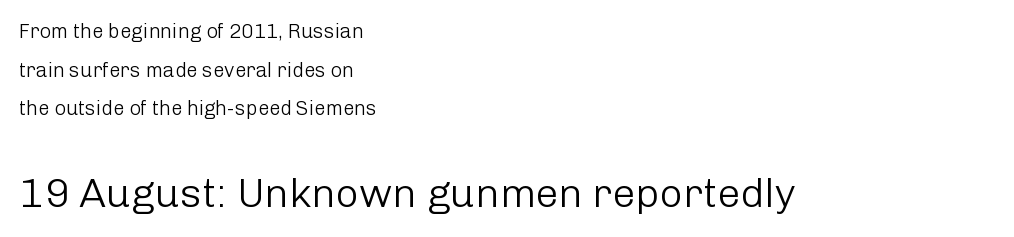
{"serif": "no", "italic": "no", "bold": "no", "weight": "light", "width": "normal", "stroke_contrast": "low", "x_height": "medium", "monospaced": "no", "underline": "no", "align": "left", "line_spacing": "loose", "line_spacing_ratio": 1.93, "letter_spacing": "normal", "letter_spacing_em": 0.0, "larger_block": "second", "size_ratio": 2.05, "glyph_px": 41}
